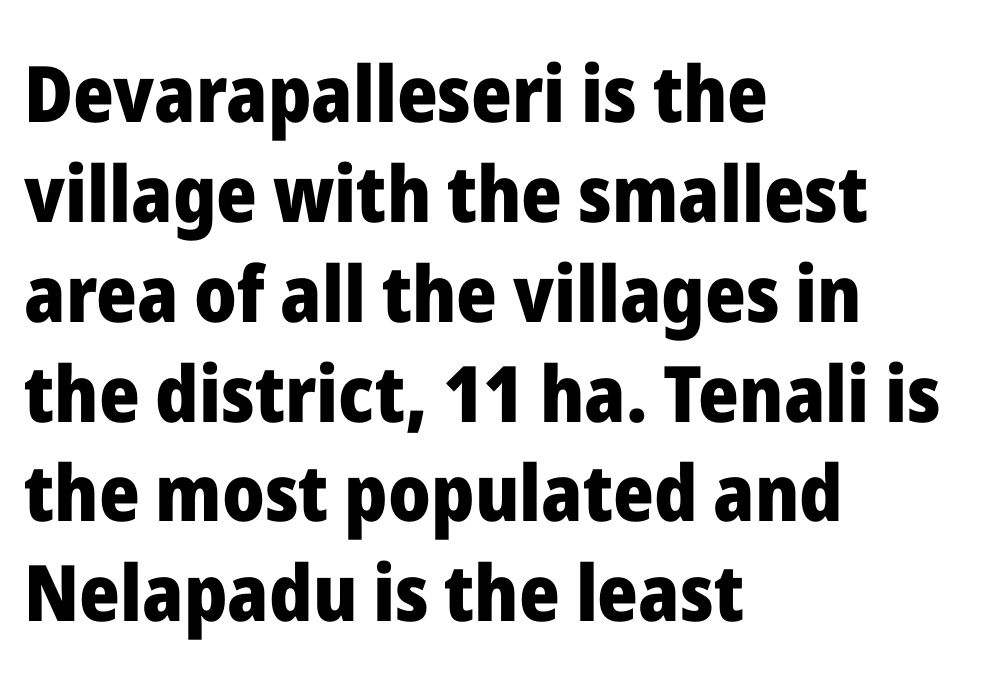
The image shows 78 px heavy sans-serif type, upright; set left-aligned, normal line spacing (1.28x), normal letter spacing, not underlined; low stroke contrast and a medium x-height.
